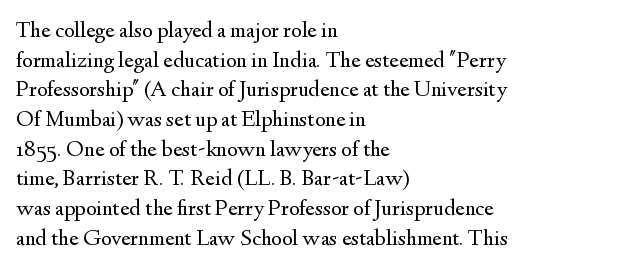
The image shows 23 px text type, upright; set left-aligned, normal line spacing (1.29x), normal letter spacing, not underlined.
